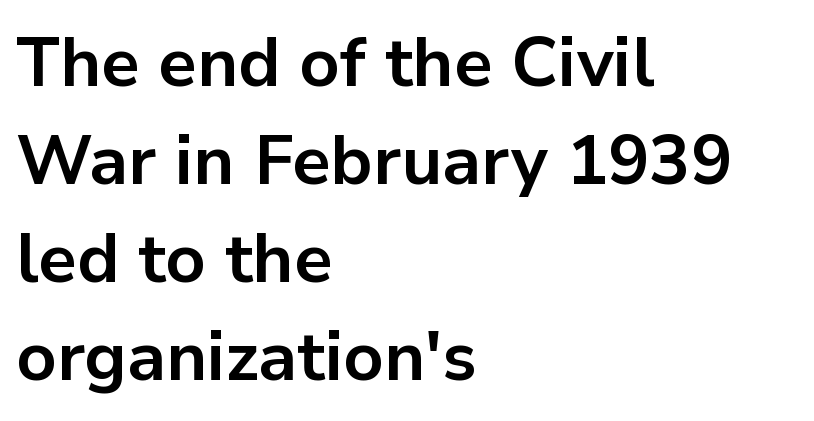
{"serif": "no", "italic": "no", "bold": "yes", "weight": "bold", "width": "normal", "stroke_contrast": "low", "x_height": "medium", "monospaced": "no", "underline": "no", "align": "left", "line_spacing": "normal", "line_spacing_ratio": 1.42, "letter_spacing": "normal", "letter_spacing_em": 0.0, "glyph_px": 69}
